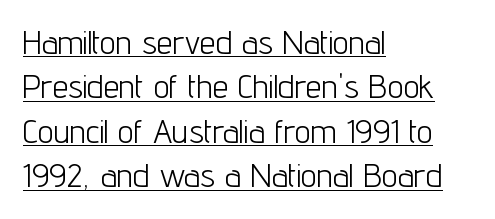
{"serif": "no", "italic": "no", "bold": "no", "weight": "light", "width": "condensed", "stroke_contrast": "low", "x_height": "medium", "monospaced": "no", "underline": "yes", "align": "left", "line_spacing": "normal", "line_spacing_ratio": 1.39, "letter_spacing": "normal", "letter_spacing_em": 0.0, "glyph_px": 32}
